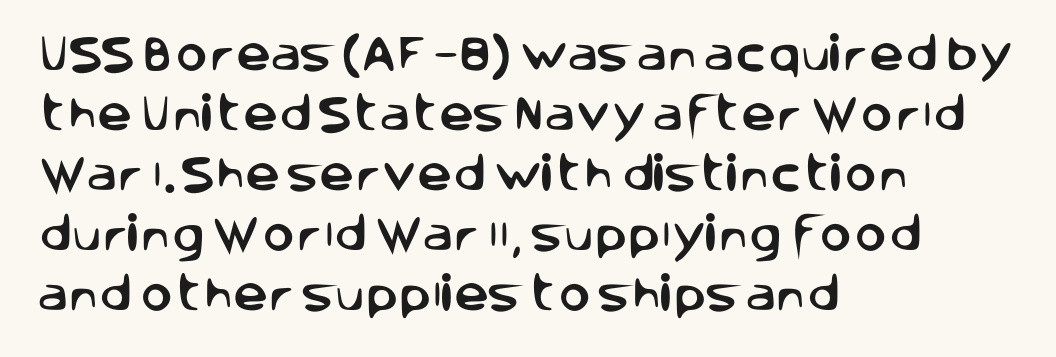
The image shows 39 px sans-serif type, upright; set left-aligned, normal line spacing (1.54x), normal letter spacing, not underlined; low stroke contrast and a large x-height.
